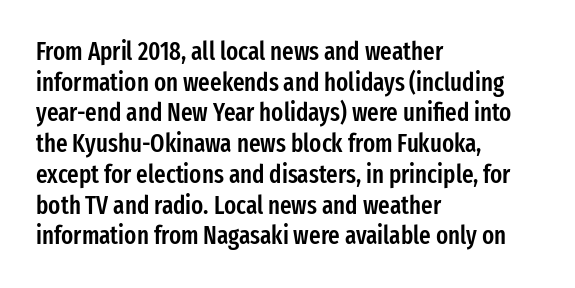
Q: Is the text bold? A: Semi-bold.
Q: Is the text italic (slanted)? A: No, it is upright.
Q: Is the text underlined? A: No.
Q: How is the paragraph aligned? A: Left-aligned.
Q: Is the spacing between letters normal or unusually wide? A: Normal.
